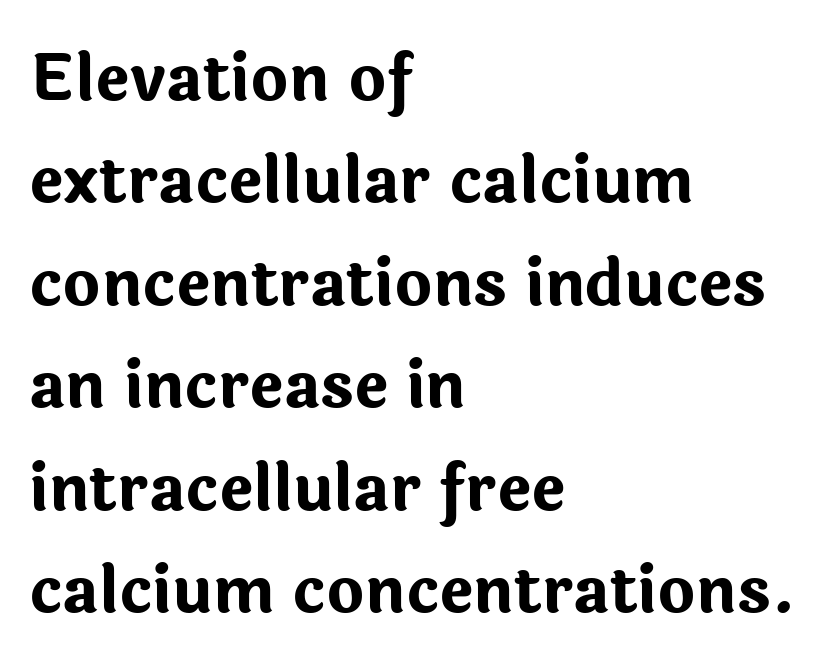
The image shows 64 px bold sans-serif type, upright; set left-aligned, normal line spacing (1.6x), normal letter spacing, not underlined; low stroke contrast and a medium x-height.
